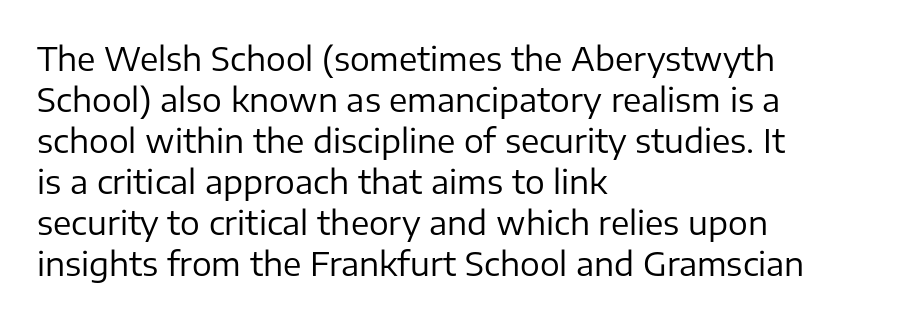
Q: Is the text bold? A: No.
Q: Is the text italic (slanted)? A: No, it is upright.
Q: Is the typeface a serif or a sans-serif typeface? A: Sans-serif.
Q: Is the text underlined? A: No.
Q: How is the paragraph aligned? A: Left-aligned.
Q: Is the spacing between letters normal or unusually wide? A: Normal.
Q: Width (condensed, normal, or wide)? A: Normal.
Q: Stroke contrast? A: Low.
Q: x-height? A: Medium.
Q: Monospaced? A: No.
